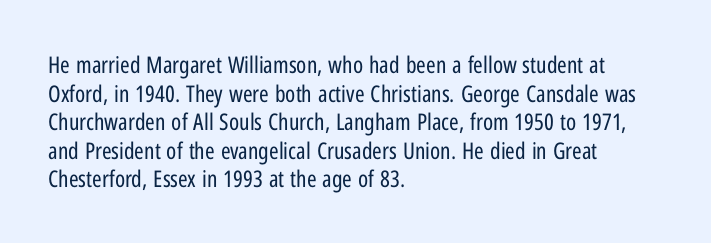
Beneath every word, the page is bare. On a weight scale, this lands at 450 or below. Look at the tracking — it's just the regular setting, nothing added. The typesetter chose a ragged-right arrangement here. Upright lettering throughout.
